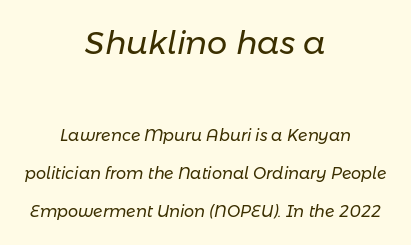
The image shows 32 px regular-weight type, italic (leaning right); set centered, loose line spacing (2.38x), normal letter spacing, not underlined; the first (top) block is 2.0x larger; low stroke contrast and a medium x-height.
